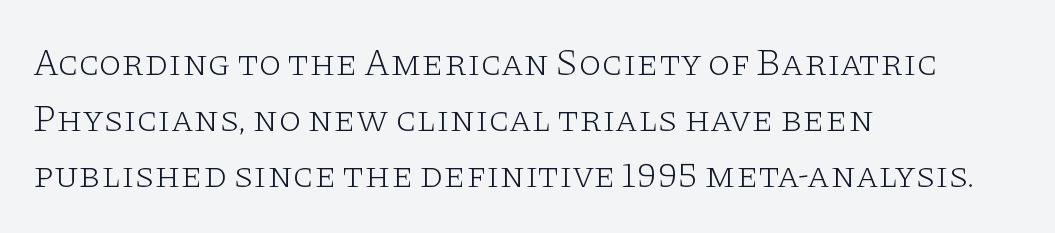
The letters sit at their default tracking, neither squeezed nor spread. The letters stand upright; this is a roman face. Every row of glyphs begins at an identical x-position on the left. Each stroke keeps to a modest, everyday thickness or less. I'd call this a serif setting — the letters wear small feet. Check the space under the baseline: it is left empty.
